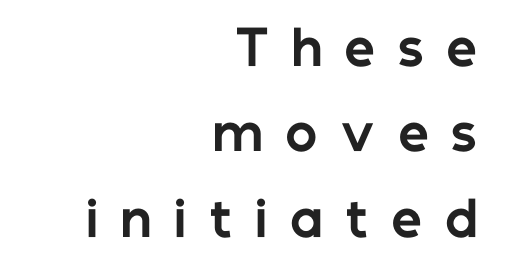
The image shows 48 px bold sans-serif type, upright; set right-aligned, line spacing 1.78x, unusually wide letter spacing (+0.47 em), not underlined; low stroke contrast and a medium x-height.
